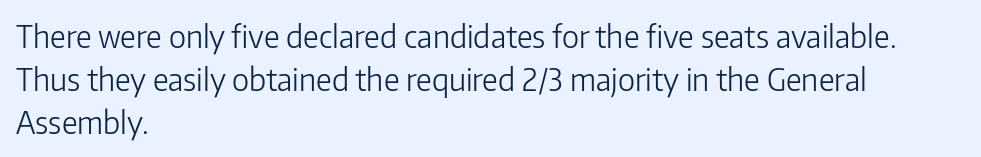
Compared with typical body copy, the letter spacing here is the same. These lines were composed using upright roman letters. Typographically, this falls in the sans-serif category. This sample has the flowing, uneven cadence of proportional lettering. These lines sit exactly where default settings would place them. No word sits above an underline.
